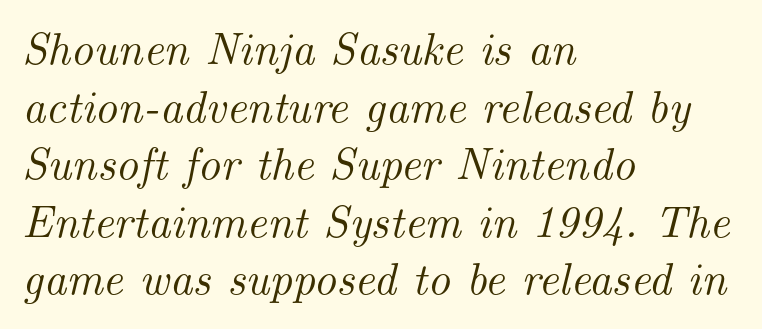
The image shows 45 px serif type, italic (leaning right); set left-aligned, normal line spacing (1.28x), normal letter spacing, not underlined; medium stroke contrast and a small x-height.
